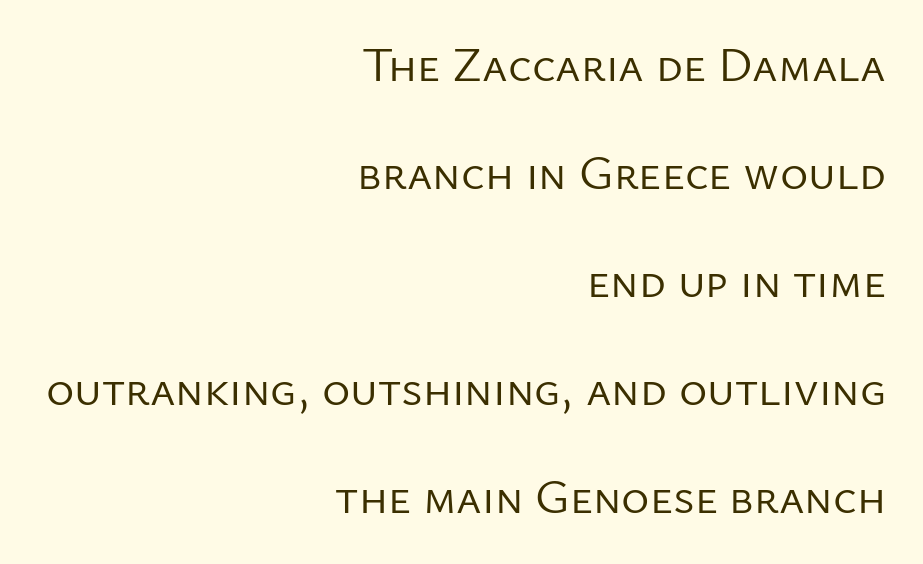
Q: Is the text bold? A: No.
Q: Is the text italic (slanted)? A: No, it is upright.
Q: Is the typeface a serif or a sans-serif typeface? A: Sans-serif.
Q: Is the text underlined? A: No.
Q: How is the paragraph aligned? A: Right-aligned.
Q: Is the spacing between letters normal or unusually wide? A: Normal.
Q: Is the spacing between lines tight, normal or loose? A: Loose.
Q: Width (condensed, normal, or wide)? A: Normal.
Q: Stroke contrast? A: Low.
Q: x-height? A: Medium.
Q: Monospaced? A: No.
